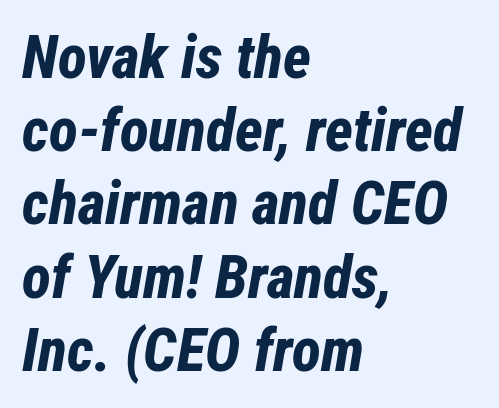
What weight is shown? A full bold with thick strokes. Tracking value appears to be zero — textbook default spacing. The axis of the letterforms is tilted away from vertical. The face used here is proportionally spaced, like ordinary book or web type. If you drew a ruler down the left edge, every line would touch it.
